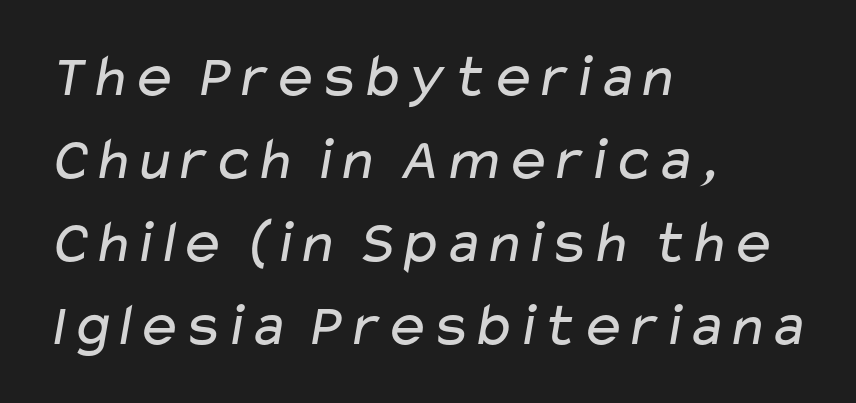
In terms of leading, this rendering sits right in the middle. Does extra space separate the letters? No, they use regular spacing. Each stroke keeps to a modest, everyday thickness or less. You could not count columns in this text — the font is proportionally spaced.
